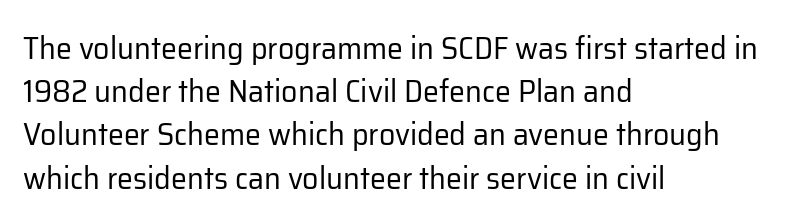
{"serif": "no", "italic": "no", "bold": "no", "weight": "regular", "width": "normal", "stroke_contrast": "low", "x_height": "medium", "monospaced": "no", "underline": "no", "align": "left", "line_spacing": "normal", "line_spacing_ratio": 1.35, "letter_spacing": "normal", "letter_spacing_em": 0.0, "glyph_px": 32}
